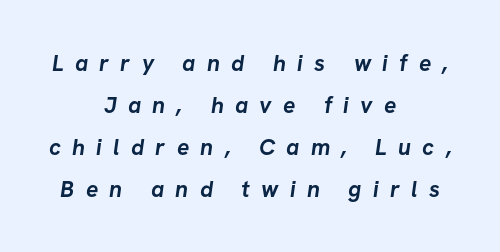
{"bold": "yes", "underline": "no", "align": "center", "line_spacing_ratio": 1.82, "letter_spacing": "wide", "letter_spacing_em": 0.49, "glyph_px": 23}
